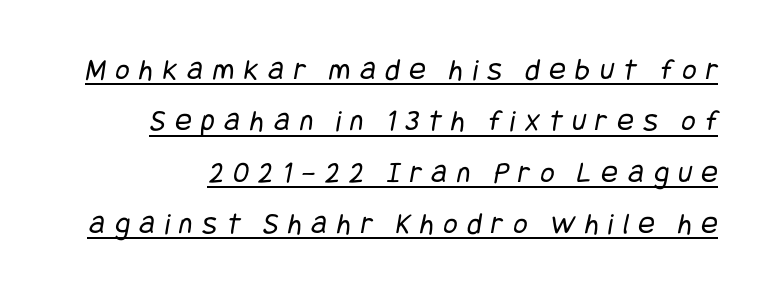
The strokes are not fattened; the text isn't bold. The rendering inserts visible extra space after every character. Baseline-to-baseline distance is the conventional proportion of letter height. A sans-serif font was chosen for this passage. Like a heading marked for emphasis, these lines bear an underscore.
